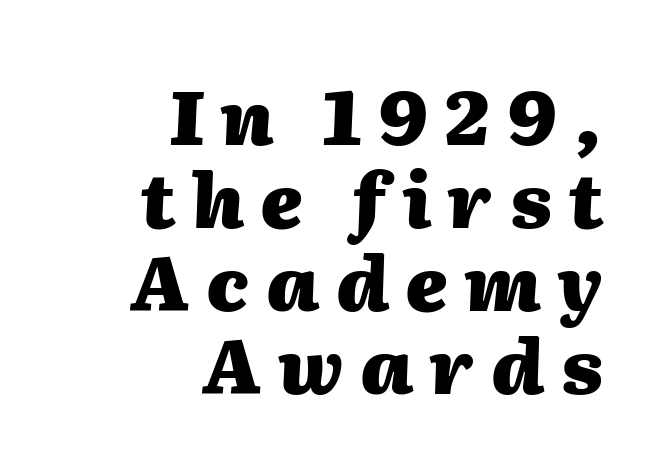
The gaps between neighbouring characters are conspicuously large. Typographic density is high because the face is bold. Horizontal alignment here is rightward, an uncommon choice for prose. Does the leading feel generous? Not at all — it's pinched. You could not count columns in this text — the font is proportionally spaced. No word sits above an underline.
